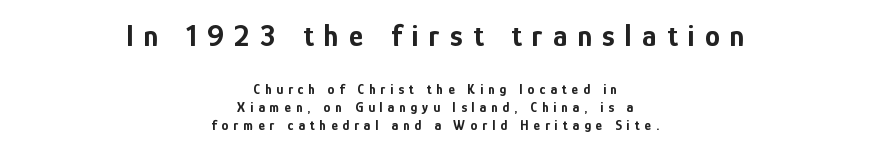
{"serif": "no", "italic": "no", "bold": "yes", "weight": "bold", "width": "condensed", "stroke_contrast": "low", "x_height": "medium", "monospaced": "no", "underline": "no", "align": "center", "line_spacing": "normal", "line_spacing_ratio": 1.28, "letter_spacing": "wide", "letter_spacing_em": 0.35, "larger_block": "first", "size_ratio": 2.14, "glyph_px": 30}
